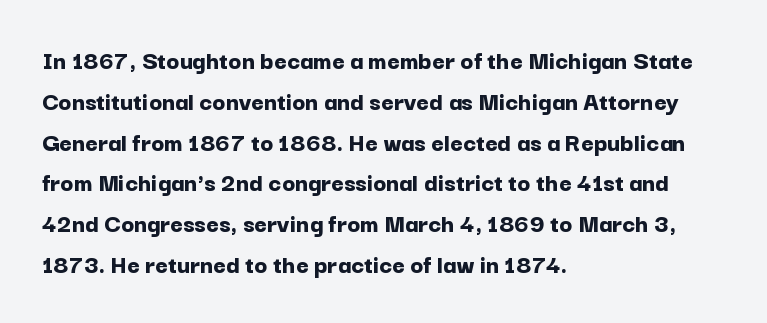
{"italic": "no", "bold": "yes", "underline": "no", "align": "left", "line_spacing": "normal", "line_spacing_ratio": 1.51, "letter_spacing": "normal", "letter_spacing_em": 0.0, "glyph_px": 27}
